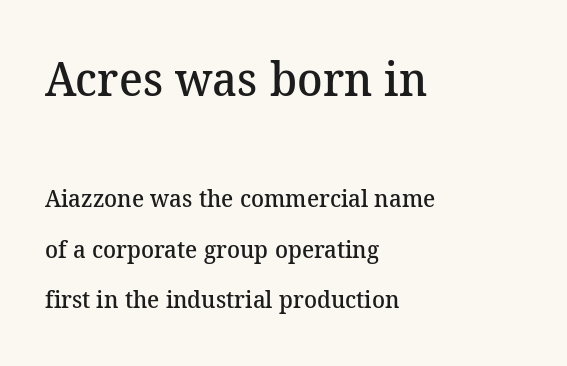
{"serif": "yes", "bold": "semi", "weight": "semibold", "width": "normal", "stroke_contrast": "medium", "x_height": "medium", "monospaced": "no", "underline": "no", "align": "left", "line_spacing": "loose", "line_spacing_ratio": 2.1, "letter_spacing": "normal", "letter_spacing_em": 0.0, "larger_block": "first", "size_ratio": 1.96, "glyph_px": 47}
